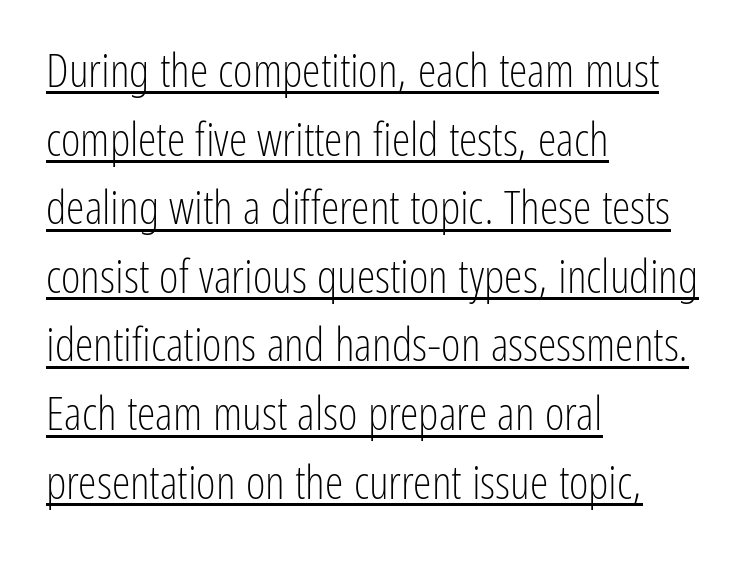
The image shows 47 px light, condensed sans-serif type, upright; set left-aligned, normal line spacing (1.46x), normal letter spacing, underlined; low stroke contrast and a medium x-height.
